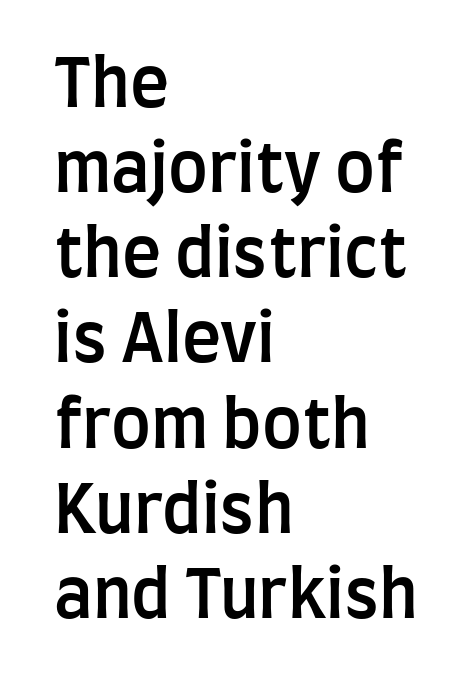
Notice how descenders clear the ascenders below comfortably — that's standard leading. Nobody drew a line under any word here. The passage is arranged the way most books set body copy — flush left. Compared with an ordinary text face, these strokes are moderately heavier — a semibold. Upright lettering throughout. Proportional: the letters do not fall into vertical columns.
